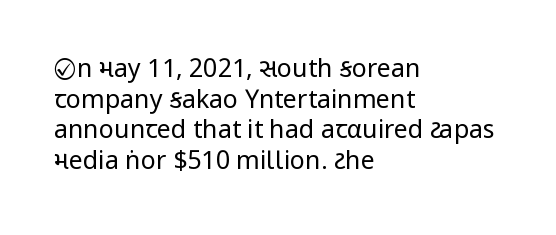
The letters look calm and open, with moderate or lighter stems. Descenders are the only things crossing below the line. Left-aligned paragraph, ragged on the right. Short note: letters normally spaced.
